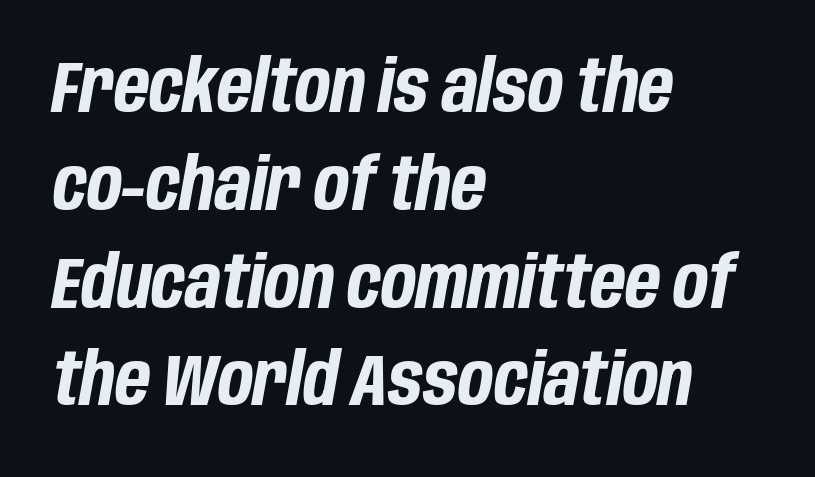
{"italic": "yes", "lean": "right", "slant_degrees": 10, "bold": "yes", "weight": "bold", "width": "condensed", "stroke_contrast": "low", "x_height": "large", "monospaced": "no", "underline": "no", "align": "left", "line_spacing": "normal", "line_spacing_ratio": 1.34, "letter_spacing": "normal", "letter_spacing_em": 0.0, "glyph_px": 73}
